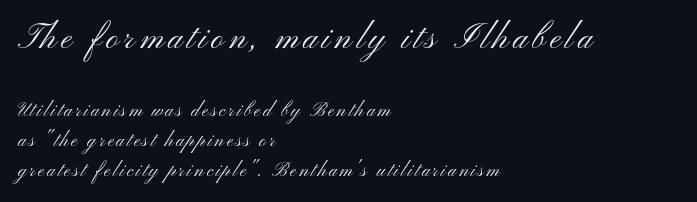
Unmarked baselines from the first word to the last. The designer gave the opening block more size than the closing block. Varying glyph widths throughout — classic text-font behaviour. To sum up the face: it is a sans, with no serifs. Honestly, the row spacing looks completely unremarkable. Is the stroke heavy? The answer is a plain regular-or-lighter.
